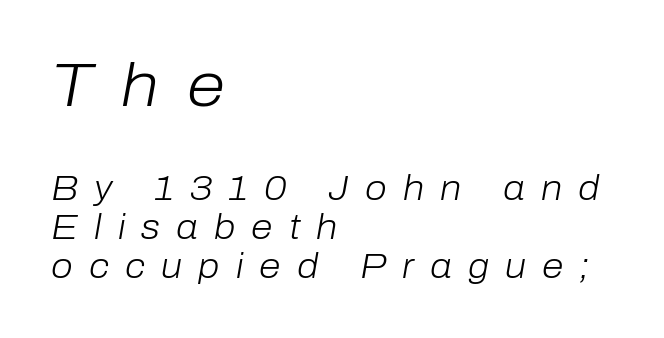
{"italic": "yes", "lean": "right", "slant_degrees": 10, "bold": "no", "weight": "light", "width": "normal", "stroke_contrast": "low", "x_height": "medium", "monospaced": "no", "underline": "no", "align": "left", "line_spacing": "tight", "line_spacing_ratio": 1.11, "letter_spacing": "wide", "letter_spacing_em": 0.46, "larger_block": "first", "size_ratio": 1.77, "glyph_px": 62}
